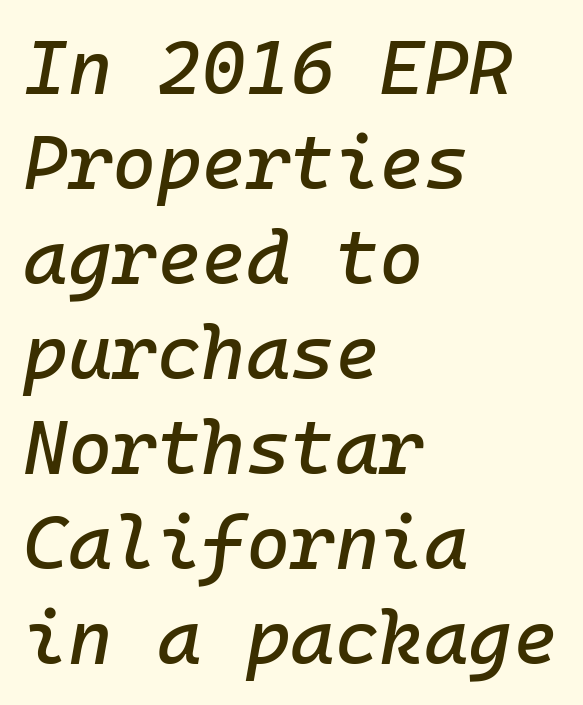
{"italic": "yes", "lean": "right", "slant_degrees": 10, "width": "normal", "stroke_contrast": "low", "x_height": "medium", "monospaced": "yes", "underline": "no", "align": "left", "line_spacing": "normal", "line_spacing_ratio": 1.25, "letter_spacing": "normal", "letter_spacing_em": 0.0, "glyph_px": 76}
